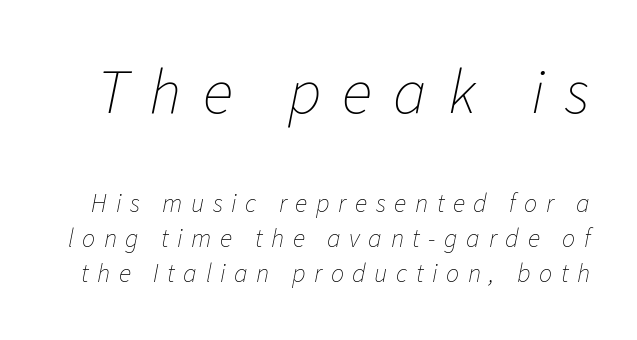
{"italic": "yes", "lean": "right", "slant_degrees": 11, "bold": "no", "weight": "thin", "width": "normal", "stroke_contrast": "low", "x_height": "medium", "monospaced": "no", "underline": "no", "line_spacing": "normal", "line_spacing_ratio": 1.35, "letter_spacing": "wide", "letter_spacing_em": 0.33, "larger_block": "first", "size_ratio": 2.46, "glyph_px": 64}
